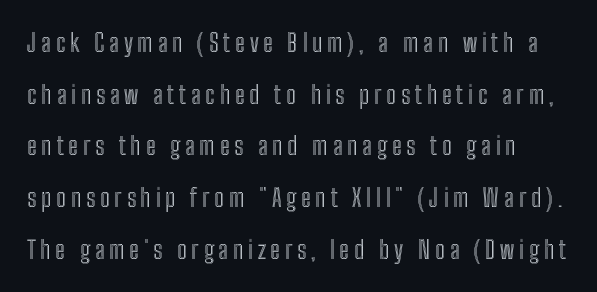
The image shows 25 px text type, upright; set loose line spacing (2.07x), not underlined.
